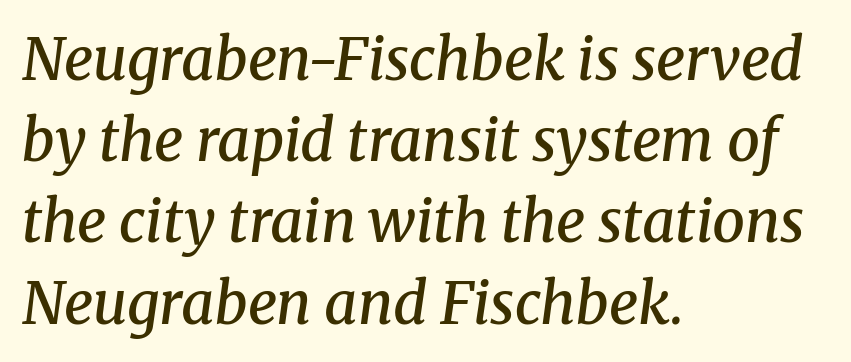
Q: Is the text bold? A: Semi-bold.
Q: Is the text italic (slanted)? A: Yes, it leans right by about 8 degrees.
Q: Is the typeface a serif or a sans-serif typeface? A: Serif.
Q: Is the text underlined? A: No.
Q: How is the paragraph aligned? A: Left-aligned.
Q: Is the spacing between letters normal or unusually wide? A: Normal.
Q: Is the spacing between lines tight, normal or loose? A: Normal.
Q: Width (condensed, normal, or wide)? A: Normal.
Q: Stroke contrast? A: Medium.
Q: x-height? A: Medium.
Q: Monospaced? A: No.
